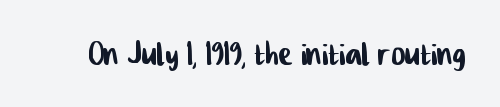
The image shows 42 px condensed sans-serif type; set normal letter spacing, not underlined; low stroke contrast and a medium x-height.
